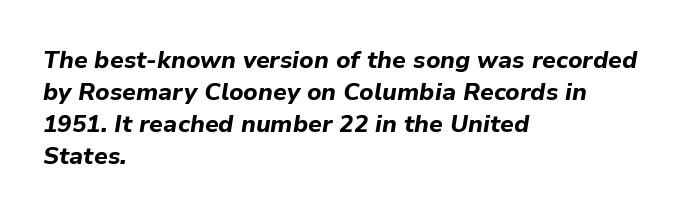
The image shows 24 px bold type, italic (leaning right); set left-aligned, normal line spacing (1.33x), normal letter spacing, not underlined.
